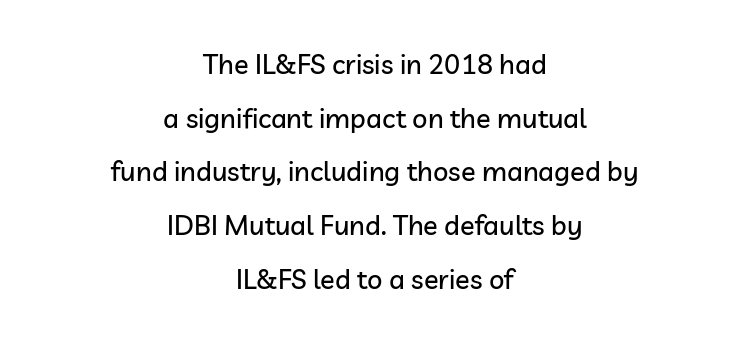
Q: Is the text italic (slanted)? A: No, it is upright.
Q: Is the text underlined? A: No.
Q: How is the paragraph aligned? A: Centered.
Q: Is the spacing between letters normal or unusually wide? A: Normal.
Q: Is the spacing between lines tight, normal or loose? A: Loose.
